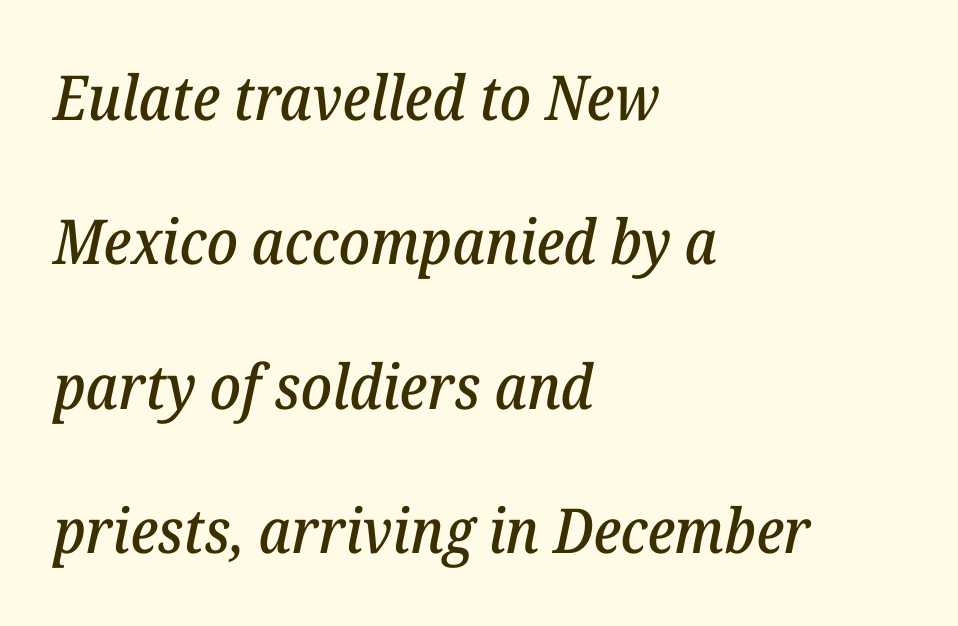
{"serif": "yes", "italic": "yes", "lean": "right", "slant_degrees": 12, "width": "normal", "stroke_contrast": "low", "x_height": "medium", "monospaced": "no", "underline": "no", "align": "left", "line_spacing": "loose", "line_spacing_ratio": 2.33, "letter_spacing": "normal", "letter_spacing_em": 0.0, "glyph_px": 62}
